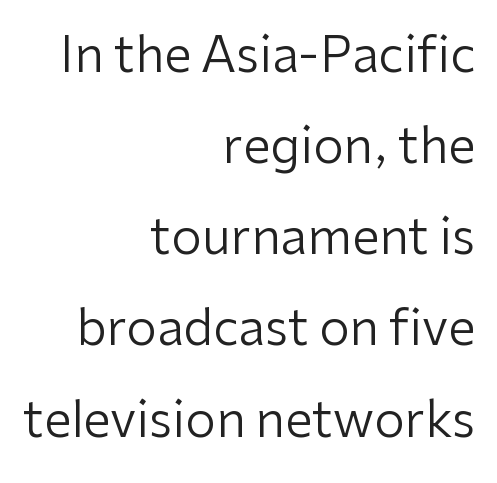
{"serif": "no", "italic": "no", "bold": "no", "weight": "regular", "width": "normal", "stroke_contrast": "low", "x_height": "medium", "monospaced": "no", "underline": "no", "align": "right", "line_spacing_ratio": 1.86, "letter_spacing": "normal", "letter_spacing_em": 0.0, "glyph_px": 49}
